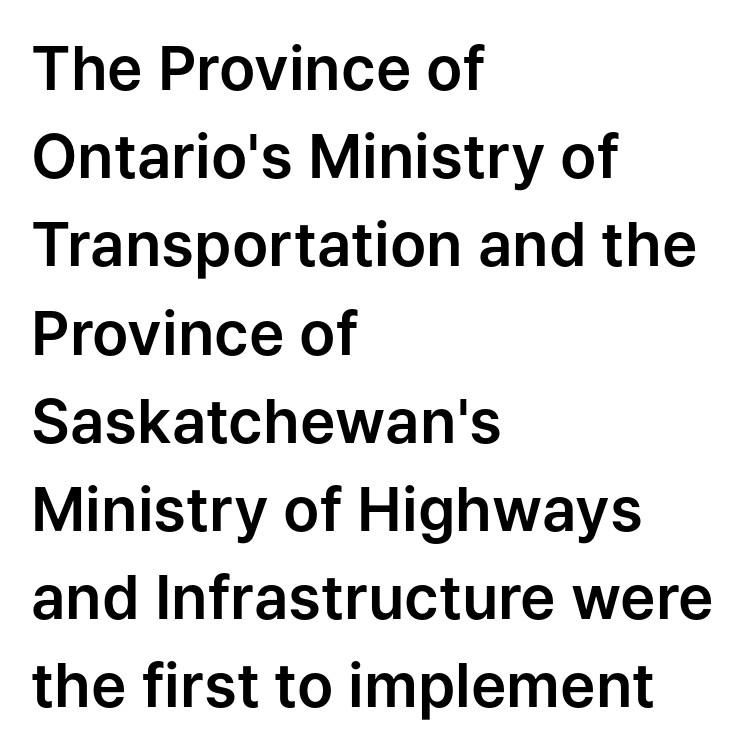
Q: Is the text italic (slanted)? A: No, it is upright.
Q: Is the typeface a serif or a sans-serif typeface? A: Sans-serif.
Q: Is the text underlined? A: No.
Q: How is the paragraph aligned? A: Left-aligned.
Q: Is the spacing between letters normal or unusually wide? A: Normal.
Q: Is the spacing between lines tight, normal or loose? A: Normal.
Q: Width (condensed, normal, or wide)? A: Normal.
Q: Stroke contrast? A: Low.
Q: x-height? A: Medium.
Q: Monospaced? A: No.
